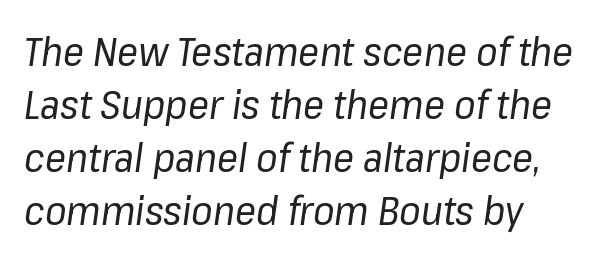
Slant detected: the letters are inclined. The passage shown is not underscored anywhere. There is no visible air inserted between adjacent glyphs. Leading matches the norm, producing a regular column.
